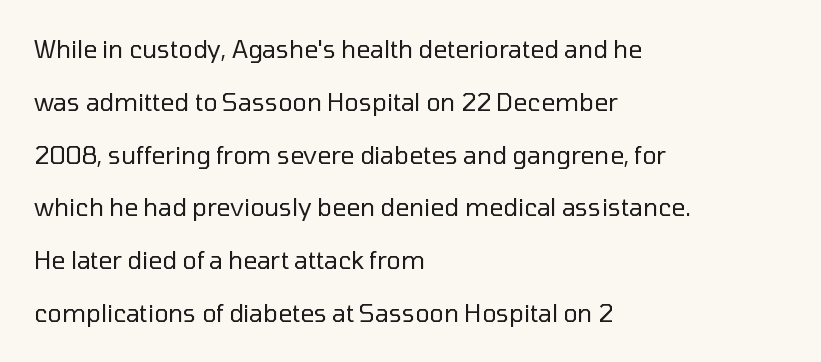
Q: Is the text bold? A: No.
Q: Is the text italic (slanted)? A: No, it is upright.
Q: Is the text underlined? A: No.
Q: How is the paragraph aligned? A: Left-aligned.
Q: Is the spacing between letters normal or unusually wide? A: Normal.
Q: Is the spacing between lines tight, normal or loose? A: Loose.
